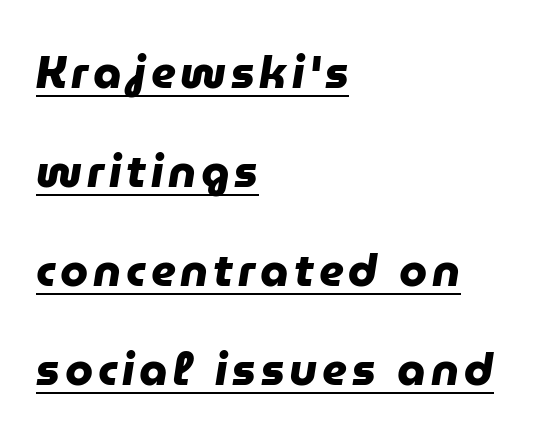
{"serif": "no", "bold": "yes", "weight": "heavy", "width": "normal", "stroke_contrast": "low", "x_height": "medium", "monospaced": "no", "underline": "yes", "align": "left", "line_spacing": "loose", "line_spacing_ratio": 2.2, "glyph_px": 45}
